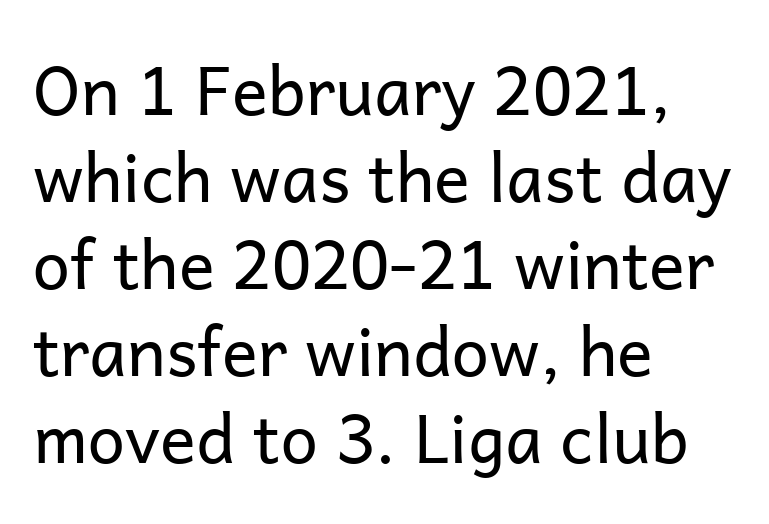
Q: Is the text bold? A: No.
Q: Is the text italic (slanted)? A: No, it is upright.
Q: Is the typeface a serif or a sans-serif typeface? A: Sans-serif.
Q: Is the text underlined? A: No.
Q: How is the paragraph aligned? A: Left-aligned.
Q: Is the spacing between letters normal or unusually wide? A: Normal.
Q: Is the spacing between lines tight, normal or loose? A: Normal.
Q: Width (condensed, normal, or wide)? A: Normal.
Q: Stroke contrast? A: Low.
Q: x-height? A: Medium.
Q: Monospaced? A: No.
